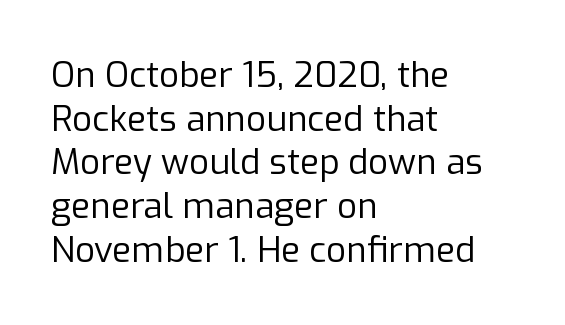
{"serif": "no", "italic": "no", "bold": "no", "weight": "regular", "width": "normal", "stroke_contrast": "low", "x_height": "medium", "monospaced": "no", "underline": "no", "align": "left", "line_spacing": "normal", "line_spacing_ratio": 1.25, "letter_spacing": "normal", "letter_spacing_em": 0.0, "glyph_px": 35}
